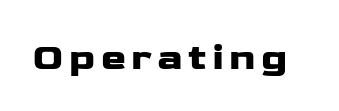
Q: Is the text italic (slanted)? A: No, it is upright.
Q: Is the typeface a serif or a sans-serif typeface? A: Sans-serif.
Q: Is the text underlined? A: No.
Q: Width (condensed, normal, or wide)? A: Wide.
Q: Stroke contrast? A: Low.
Q: x-height? A: Medium.
Q: Monospaced? A: No.
